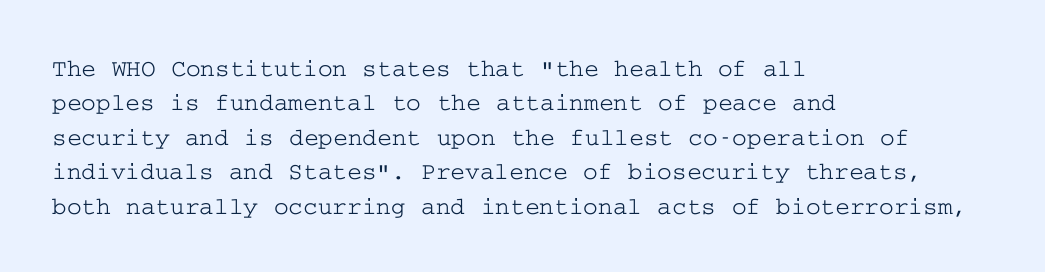
Q: Is the text italic (slanted)? A: No, it is upright.
Q: Is the text underlined? A: No.
Q: How is the paragraph aligned? A: Left-aligned.
Q: Is the spacing between letters normal or unusually wide? A: Normal.
Q: Is the spacing between lines tight, normal or loose? A: Normal.
